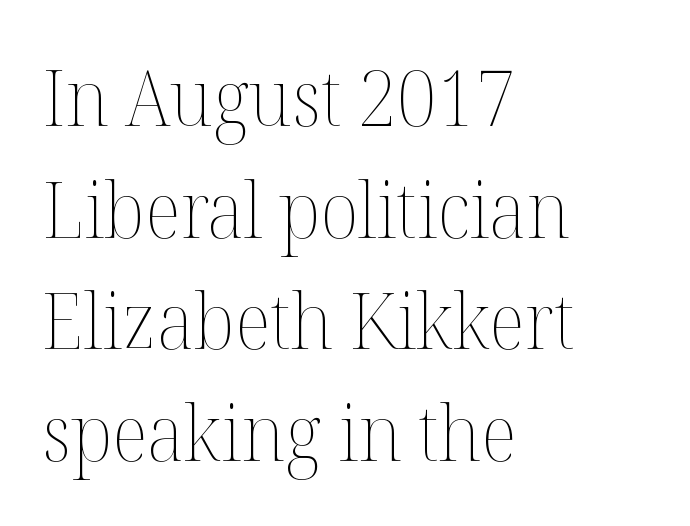
{"italic": "no", "bold": "no", "weight": "thin", "width": "normal", "stroke_contrast": "medium", "x_height": "medium", "monospaced": "no", "underline": "no", "align": "left", "line_spacing": "normal", "line_spacing_ratio": 1.43, "letter_spacing": "normal", "letter_spacing_em": 0.0, "glyph_px": 78}
